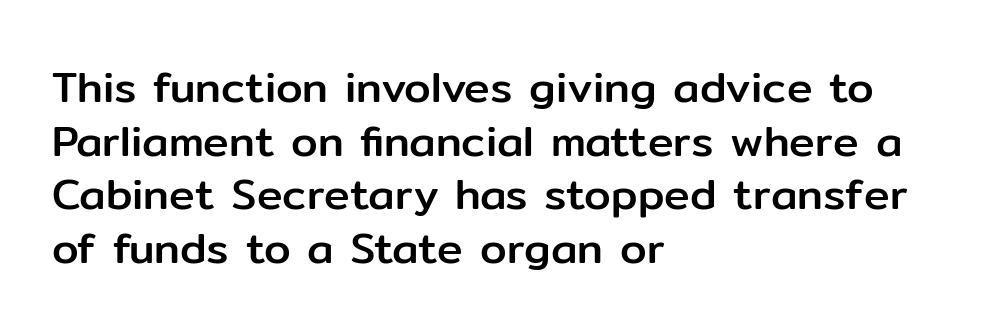
The image shows 43 px sans-serif type, upright; set left-aligned, normal line spacing (1.25x), normal letter spacing, not underlined; low stroke contrast and a medium x-height.
